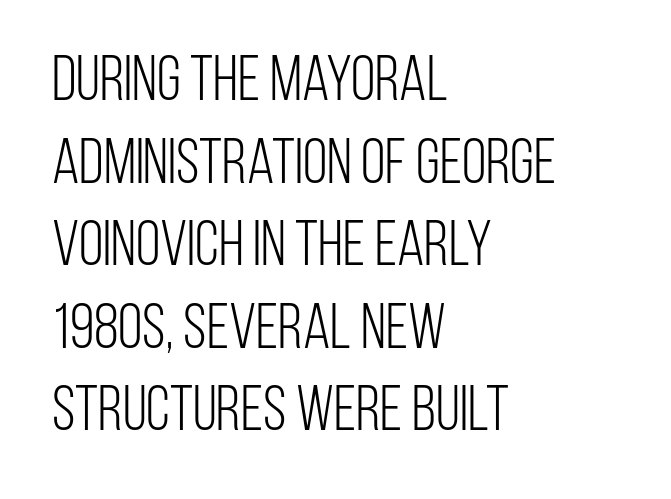
Q: Is the text bold? A: No.
Q: Is the text italic (slanted)? A: No, it is upright.
Q: Is the typeface a serif or a sans-serif typeface? A: Sans-serif.
Q: Is the text underlined? A: No.
Q: How is the paragraph aligned? A: Left-aligned.
Q: Is the spacing between letters normal or unusually wide? A: Normal.
Q: Is the spacing between lines tight, normal or loose? A: Normal.
Q: Width (condensed, normal, or wide)? A: Condensed.
Q: Stroke contrast? A: Low.
Q: x-height? A: Large.
Q: Monospaced? A: No.
